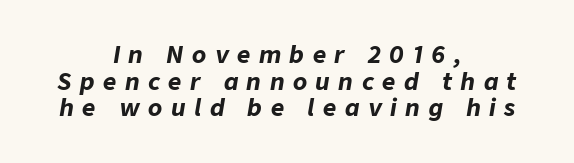
Check under the words: just untouched page. The passage shown leans; its letterforms are oblique. Layout note: lines centered. Bold? Absolutely — the strokes are thick and heavy. The line texture is sparse and dotted thanks to wide tracking.
